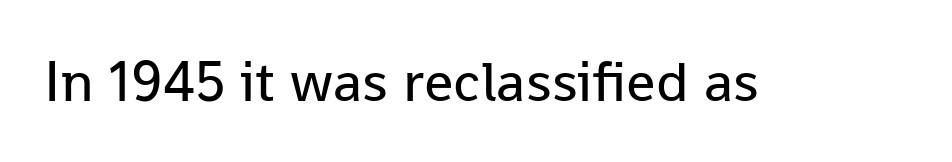
{"serif": "no", "italic": "no", "bold": "no", "weight": "regular", "width": "normal", "stroke_contrast": "low", "x_height": "medium", "monospaced": "no", "underline": "no", "letter_spacing": "normal", "letter_spacing_em": 0.0, "glyph_px": 58}
